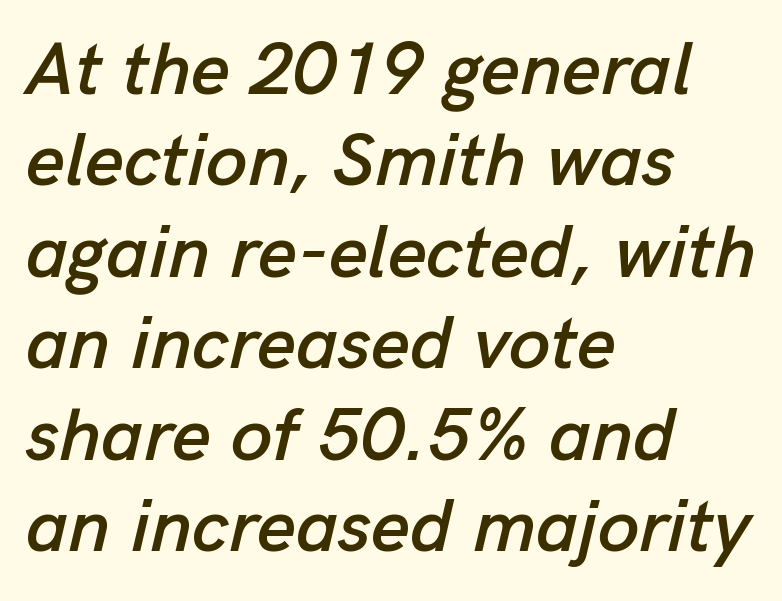
Q: Is the text italic (slanted)? A: Yes, it leans right by about 13 degrees.
Q: Is the text underlined? A: No.
Q: How is the paragraph aligned? A: Left-aligned.
Q: Is the spacing between letters normal or unusually wide? A: Normal.
Q: Width (condensed, normal, or wide)? A: Normal.
Q: Stroke contrast? A: Low.
Q: x-height? A: Medium.
Q: Monospaced? A: No.
